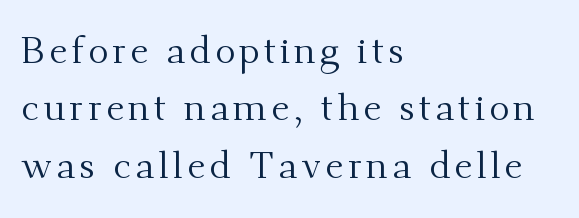
Q: Is the text bold? A: No.
Q: Is the text italic (slanted)? A: No, it is upright.
Q: Is the typeface a serif or a sans-serif typeface? A: Serif.
Q: Is the text underlined? A: No.
Q: How is the paragraph aligned? A: Left-aligned.
Q: Is the spacing between lines tight, normal or loose? A: Normal.
Q: Width (condensed, normal, or wide)? A: Normal.
Q: Stroke contrast? A: Medium.
Q: x-height? A: Small.
Q: Monospaced? A: No.
